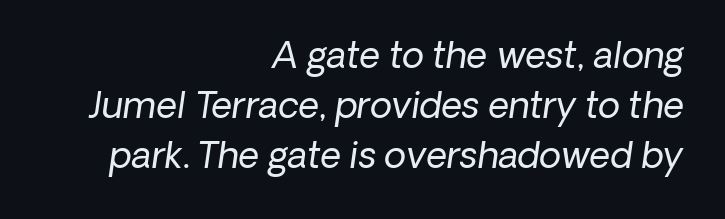
Q: Is the text bold? A: No.
Q: Is the text italic (slanted)? A: Yes, it leans right by about 8 degrees.
Q: Is the text underlined? A: No.
Q: How is the paragraph aligned? A: Right-aligned.
Q: Is the spacing between letters normal or unusually wide? A: Normal.
Q: Is the spacing between lines tight, normal or loose? A: Normal.
Q: Width (condensed, normal, or wide)? A: Normal.
Q: Stroke contrast? A: Low.
Q: x-height? A: Medium.
Q: Monospaced? A: No.
